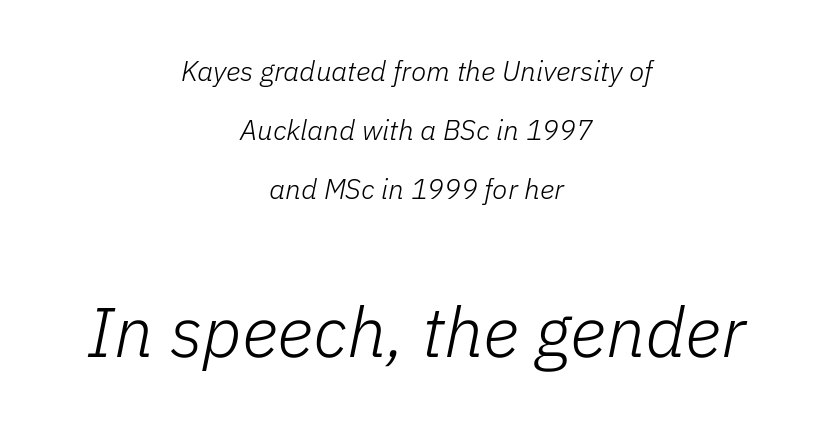
Q: Is the text bold? A: No.
Q: Is the text italic (slanted)? A: Yes, it leans right by about 11 degrees.
Q: Is the text underlined? A: No.
Q: How is the paragraph aligned? A: Centered.
Q: Is the spacing between letters normal or unusually wide? A: Normal.
Q: Is the spacing between lines tight, normal or loose? A: Loose.
Q: Which block of text is set in a larger size, the first (top) or the second (bottom)? A: The second (bottom) one.
Q: Width (condensed, normal, or wide)? A: Normal.
Q: Stroke contrast? A: Low.
Q: x-height? A: Medium.
Q: Monospaced? A: No.
